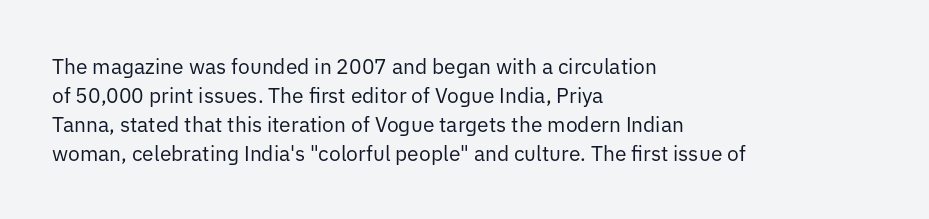
Letters rest on an invisible, unmarked baseline. Heaviness? Minimal to ordinary, like unemphasized prose. The rendering anchors every line to the left-hand side. The line-height multiplier appears to be the usual default.
